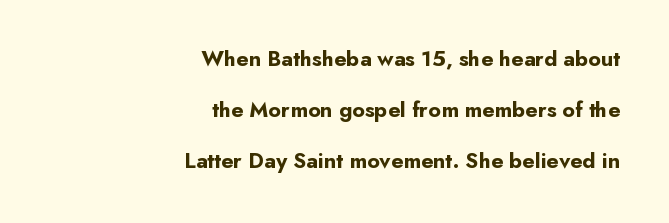
Q: Is the text bold? A: Yes.
Q: Is the text italic (slanted)? A: No, it is upright.
Q: Is the text underlined? A: No.
Q: How is the paragraph aligned? A: Right-aligned.
Q: Is the spacing between letters normal or unusually wide? A: Normal.
Q: Is the spacing between lines tight, normal or loose? A: Loose.
